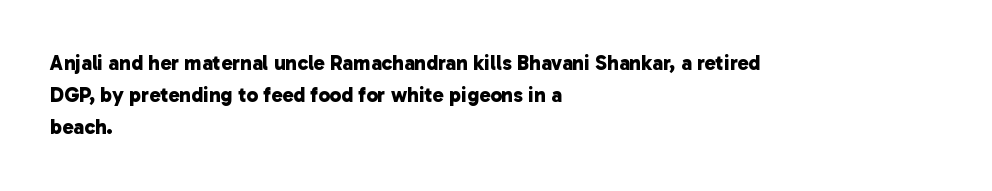
{"bold": "yes", "underline": "no", "align": "left", "line_spacing": "normal", "line_spacing_ratio": 1.53, "letter_spacing": "normal", "letter_spacing_em": 0.0, "glyph_px": 21}
